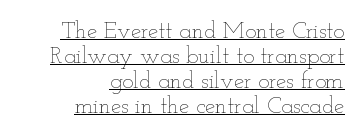
Very little white space separates one row of letters from the next. Is there an underline? Yes — a line sits under the letters. Stems here are at most as thick as an everyday book face. Each word holds together tightly as a unit, with standard inter-letter gaps. Where is the straight margin? On the right. Posture: vertical.
